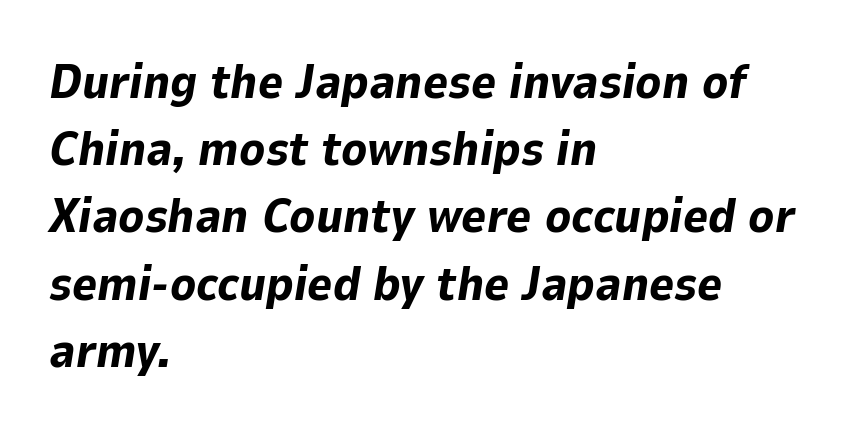
A typesetter would call this zero additional tracking. Honestly, there is no underline to notice here at all. The rendering uses a bold face; every stroke is thick and dark. Proportional: the letters do not fall into vertical columns. These lines are set flush left with a ragged right edge. Compared with typical paragraphs, the rows here are spaced about the same.
